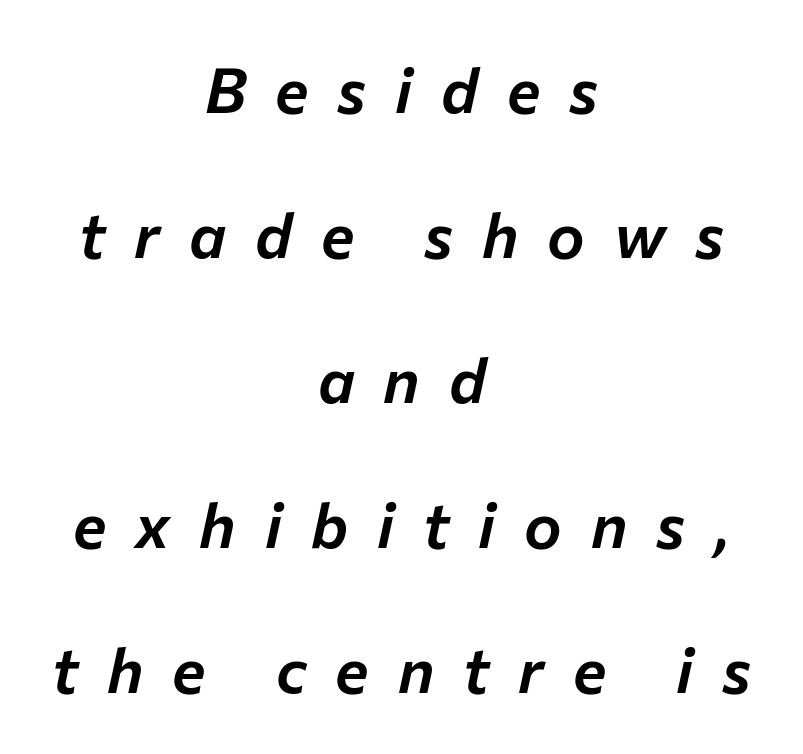
The image shows 63 px text type, italic (leaning right); set centered, loose line spacing (2.3x), unusually wide letter spacing (+0.46 em), not underlined; low stroke contrast and a medium x-height.
